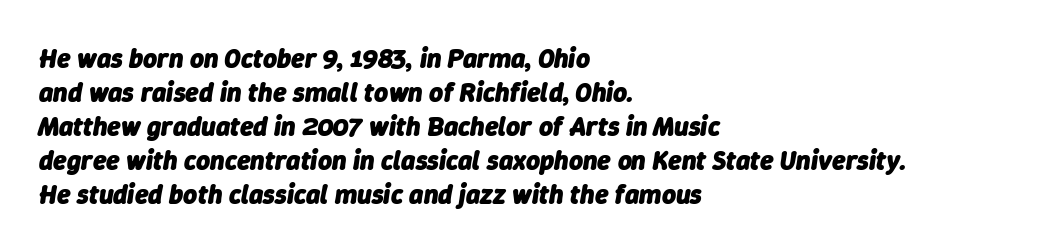
The image shows 27 px bold type, italic (leaning right); set left-aligned, normal line spacing (1.26x), normal letter spacing, not underlined.
